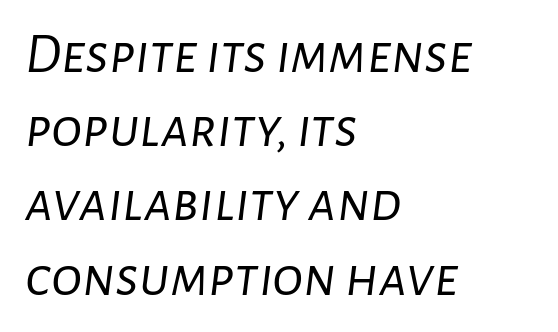
The image shows 58 px light type, italic (leaning right); set left-aligned, normal line spacing (1.28x), normal letter spacing, not underlined; low stroke contrast and a medium x-height.
